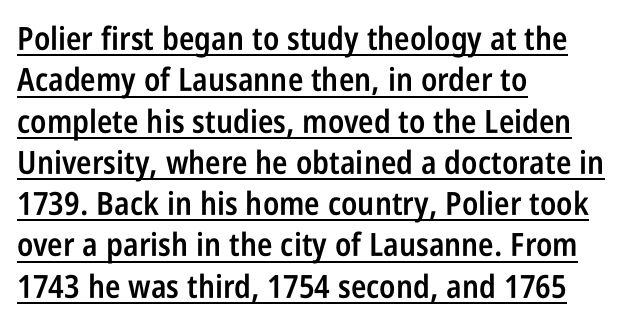
Q: Is the text bold? A: Semi-bold.
Q: Is the text italic (slanted)? A: No, it is upright.
Q: Is the typeface a serif or a sans-serif typeface? A: Sans-serif.
Q: Is the text underlined? A: Yes.
Q: How is the paragraph aligned? A: Left-aligned.
Q: Is the spacing between letters normal or unusually wide? A: Normal.
Q: Is the spacing between lines tight, normal or loose? A: Normal.
Q: Width (condensed, normal, or wide)? A: Condensed.
Q: Stroke contrast? A: Low.
Q: x-height? A: Large.
Q: Monospaced? A: No.
